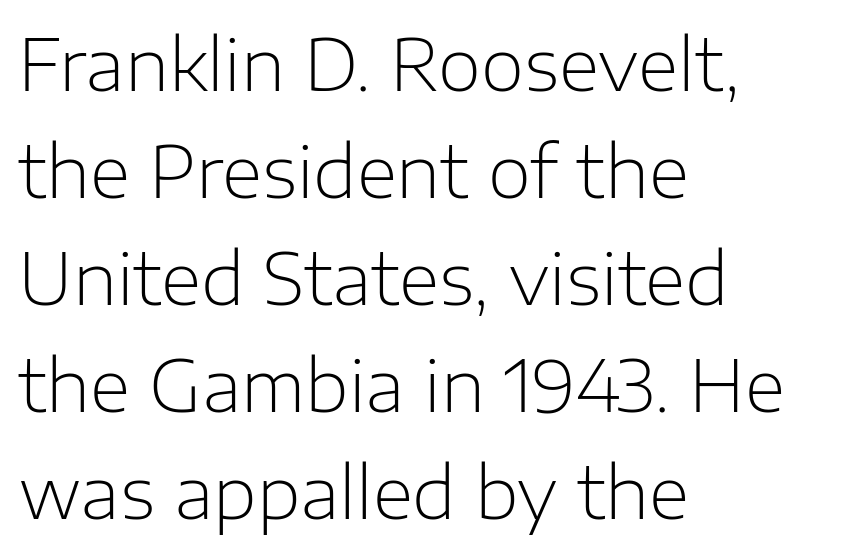
The rag falls on the right side of this text block. Caption: face not bold, strokes unweighted. Descender tails drop into unmarked territory. Notice how descenders clear the ascenders below comfortably — that's standard leading. Each word holds together tightly as a unit, with standard inter-letter gaps. These lines are composed in type without serifs.
